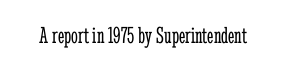
The image shows 24 px text type, upright; set normal letter spacing, not underlined.
